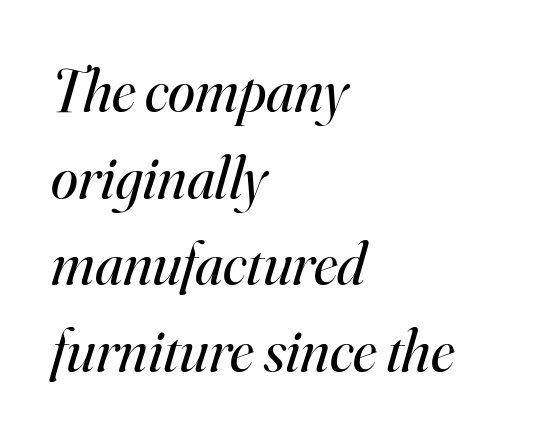
The image shows 61 px regular-weight serif type, italic (leaning right); set left-aligned, normal line spacing (1.42x), normal letter spacing, not underlined; high stroke contrast and a small x-height.
